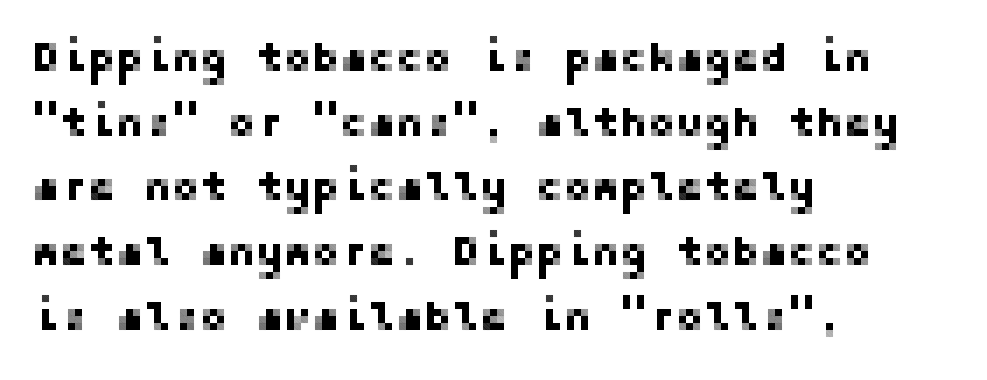
The image shows 42 px sans-serif type, upright; set left-aligned, normal line spacing (1.54x), normal letter spacing, not underlined; low stroke contrast and a medium x-height.
